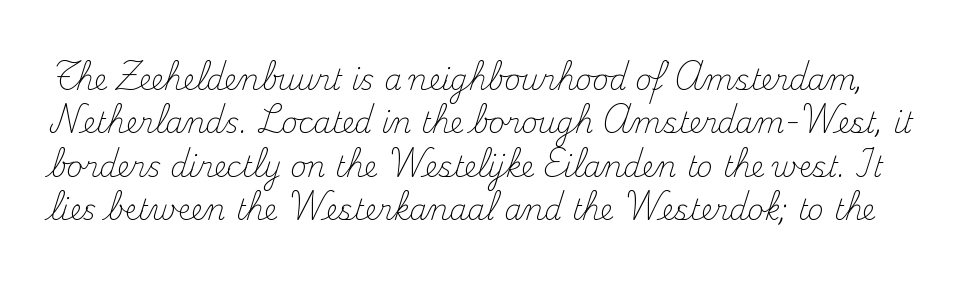
The image shows 28 px light serif type; set normal line spacing (1.55x), normal letter spacing, not underlined; medium stroke contrast and a small x-height.
